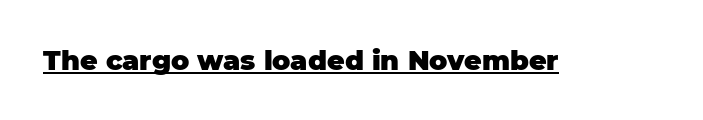
The image shows 27 px bold type, upright; set normal letter spacing, underlined.
